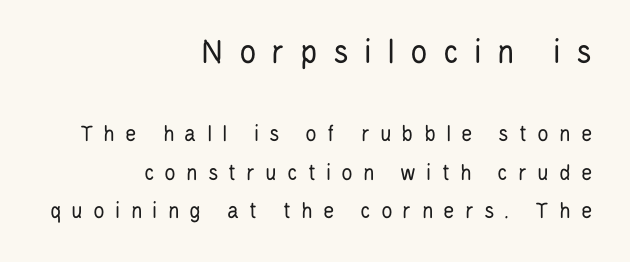
The image shows 36 px regular-weight, condensed sans-serif type, upright; set right-aligned, normal line spacing (1.6x), unusually wide letter spacing (+0.42 em), not underlined; the first (top) block is 1.5x larger; low stroke contrast and a large x-height.
